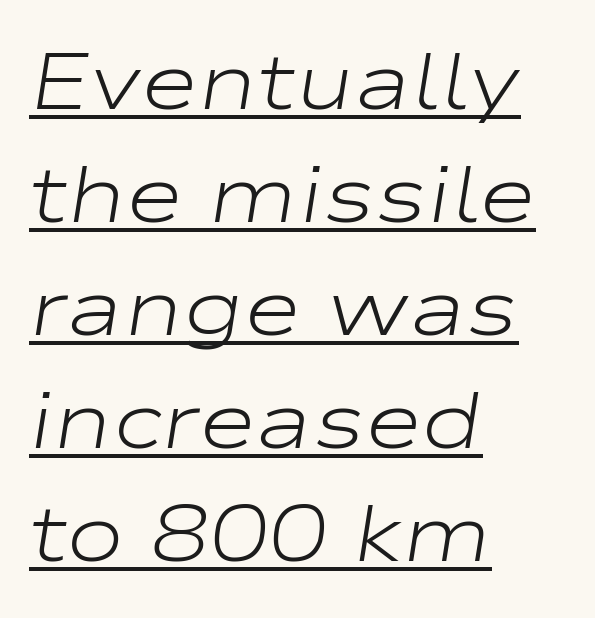
{"italic": "yes", "lean": "right", "slant_degrees": 9, "bold": "no", "weight": "light", "width": "wide", "stroke_contrast": "low", "x_height": "medium", "monospaced": "no", "underline": "yes", "align": "left", "line_spacing": "normal", "line_spacing_ratio": 1.43, "letter_spacing": "normal", "letter_spacing_em": 0.0, "glyph_px": 79}
